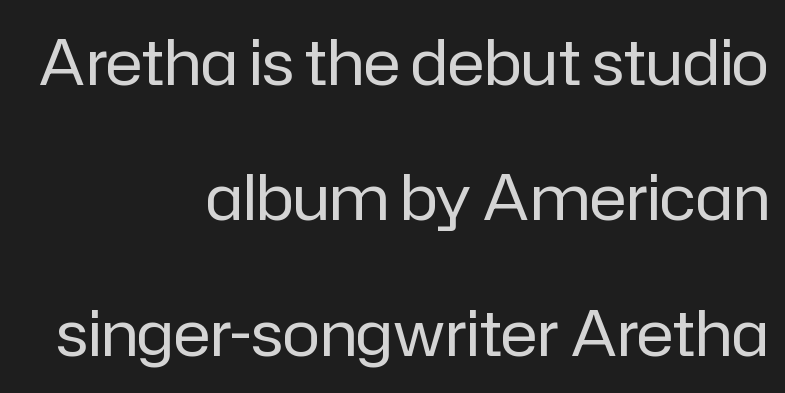
Decoration check: the copy has no underline. Each line ends at the same right margin while the left side varies. Compared with typical body copy, the letter spacing here is the same. Every character sits straight up, as roman type does. Serifs: no, the terminals of the letterforms are clean. Is there much room between lines? Yes — plenty of vertical air separates them.
